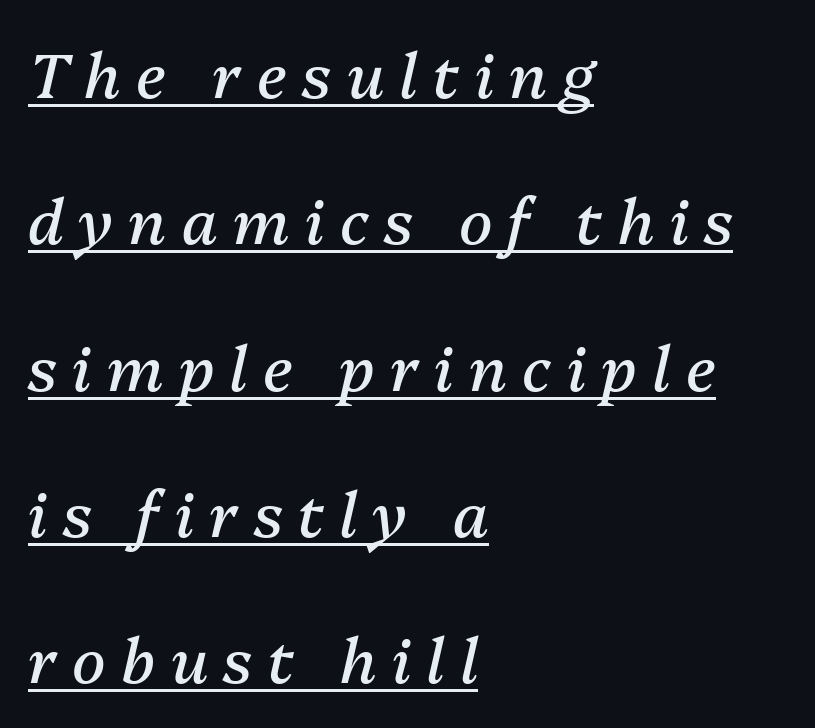
Here the glyphs are tracked loosely, breaking word shapes into spaced letters. This is underlined copy, the kind a proofreader might mark for attention. The rendering uses natural spacing where letterforms have individual widths. Each new line begins a long way beneath the previous one. Each line starts at the same left margin while the right side varies. The letters look calm and open, with moderate or lighter stems.
